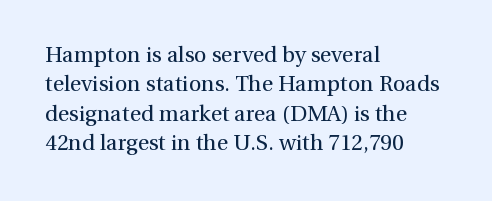
{"italic": "no", "bold": "no", "underline": "no", "align": "left", "line_spacing": "normal", "line_spacing_ratio": 1.33, "letter_spacing": "normal", "letter_spacing_em": 0.0, "glyph_px": 22}
